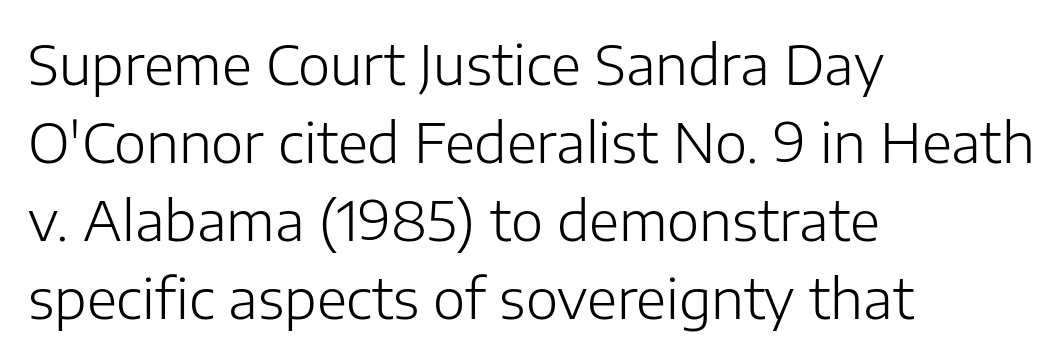
The image shows 55 px light sans-serif type, upright; set left-aligned, normal line spacing (1.42x), normal letter spacing, not underlined; low stroke contrast and a medium x-height.
